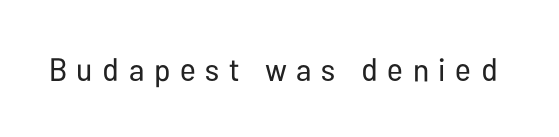
Q: Is the text bold? A: No.
Q: Is the text italic (slanted)? A: No, it is upright.
Q: Is the typeface a serif or a sans-serif typeface? A: Sans-serif.
Q: Is the text underlined? A: No.
Q: Is the spacing between letters normal or unusually wide? A: Unusually wide.
Q: Width (condensed, normal, or wide)? A: Condensed.
Q: Stroke contrast? A: Low.
Q: x-height? A: Medium.
Q: Monospaced? A: No.
